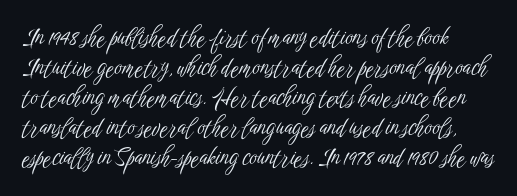
The lines are quadded left. The font sits on the lighter half of the weight spectrum, regular included. Tracking here is standard; glyphs follow each other at the usual distance. Rule under the text: the space is simply empty.
